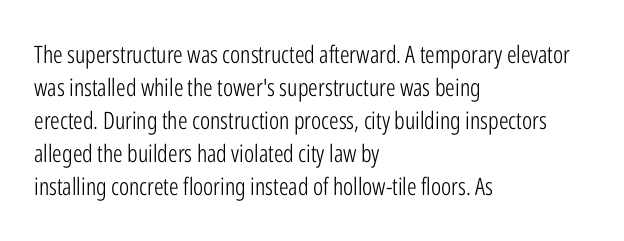
The image shows 24 px text type, upright; set left-aligned, normal line spacing (1.37x), normal letter spacing, not underlined.
